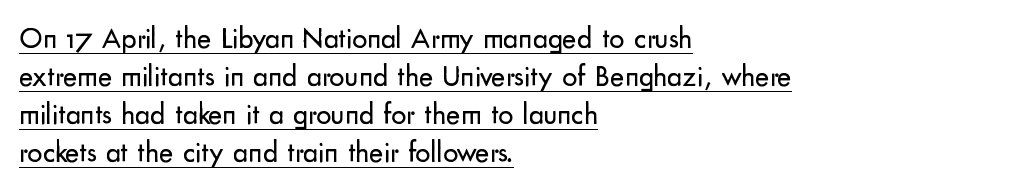
The image shows 30 px regular-weight sans-serif type, upright; set left-aligned, normal line spacing (1.27x), normal letter spacing, underlined; low stroke contrast and a small x-height.
